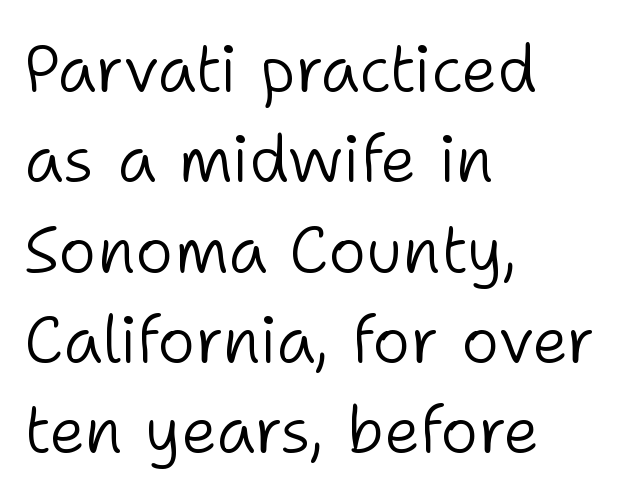
{"serif": "no", "italic": "no", "bold": "no", "weight": "light", "width": "normal", "stroke_contrast": "low", "x_height": "medium", "monospaced": "no", "underline": "no", "align": "left", "line_spacing": "normal", "line_spacing_ratio": 1.39, "letter_spacing": "normal", "letter_spacing_em": 0.0, "glyph_px": 65}
